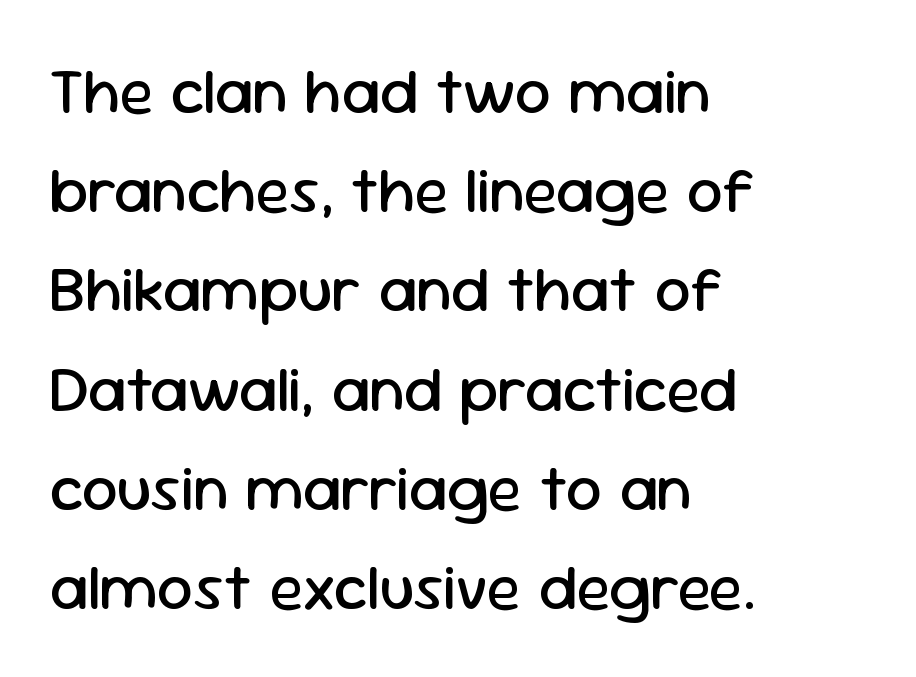
The image shows 64 px regular-weight sans-serif type, upright; set left-aligned, normal line spacing (1.55x), normal letter spacing, not underlined; low stroke contrast and a medium x-height.
